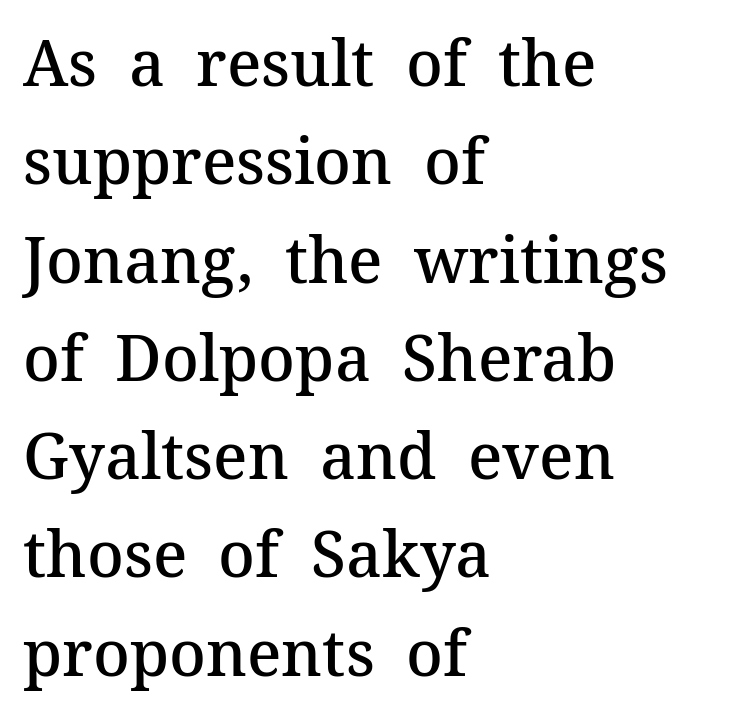
{"serif": "yes", "italic": "no", "bold": "semi", "weight": "semibold", "width": "normal", "stroke_contrast": "medium", "x_height": "medium", "monospaced": "no", "underline": "no", "align": "left", "line_spacing": "normal", "line_spacing_ratio": 1.56, "letter_spacing": "normal", "letter_spacing_em": 0.0, "glyph_px": 63}
